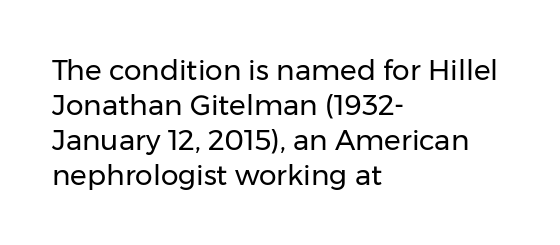
{"serif": "no", "italic": "no", "bold": "no", "weight": "regular", "width": "normal", "stroke_contrast": "low", "x_height": "medium", "monospaced": "no", "underline": "no", "align": "left", "line_spacing": "normal", "line_spacing_ratio": 1.25, "letter_spacing": "normal", "letter_spacing_em": 0.0, "glyph_px": 28}
